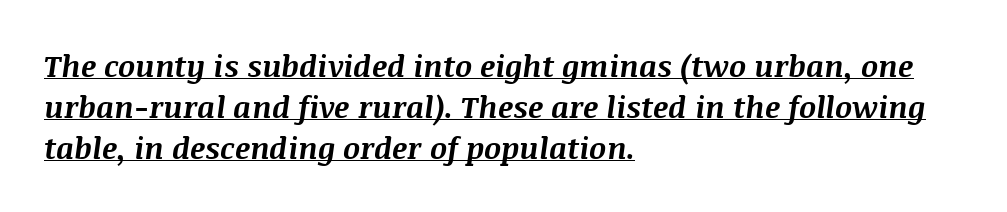
{"italic": "yes", "lean": "right", "slant_degrees": 8, "bold": "yes", "weight": "bold", "width": "normal", "stroke_contrast": "medium", "x_height": "large", "monospaced": "no", "underline": "yes", "align": "left", "line_spacing": "normal", "line_spacing_ratio": 1.36, "letter_spacing": "normal", "letter_spacing_em": 0.0, "glyph_px": 30}
